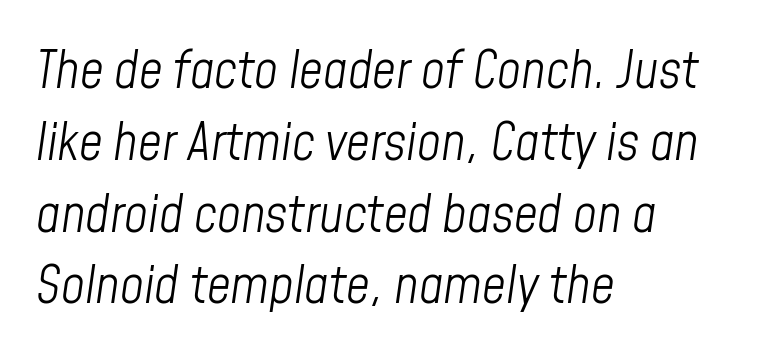
The image shows 52 px light, condensed type, italic (leaning right); set left-aligned, normal line spacing (1.38x), normal letter spacing, not underlined; low stroke contrast and a medium x-height.
